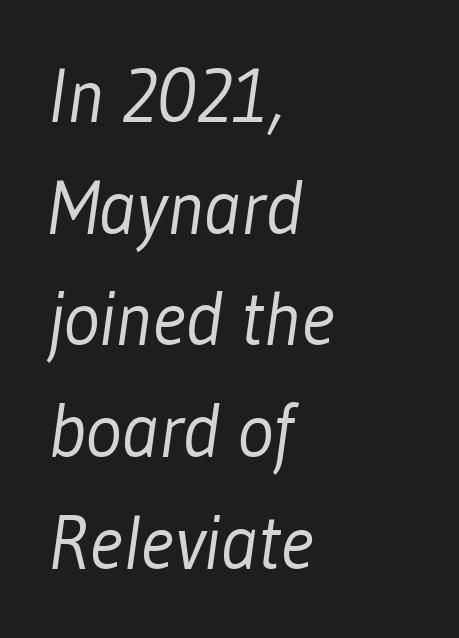
Nobody drew a line under any word here. This sample is left-justified, so line endings fall wherever the words run out. No heavy texture on the line: the type isn't bold. Proportional: the letters do not fall into vertical columns. Unlike a traditional serif, this face leaves its strokes unadorned. The vertical gap from one line to the next is medium.
